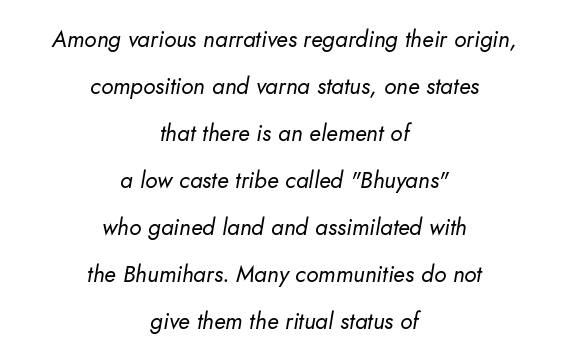
{"italic": "yes", "lean": "right", "slant_degrees": 10, "bold": "no", "underline": "no", "align": "center", "line_spacing": "loose", "line_spacing_ratio": 2.04, "letter_spacing": "normal", "letter_spacing_em": 0.0, "glyph_px": 23}
